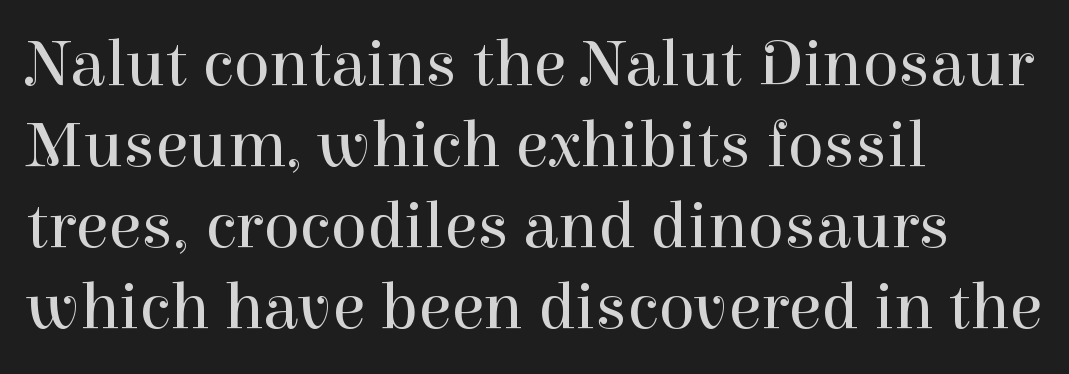
The characters display serif detailing at their extremities. The letters advance in unequal steps, a hallmark of proportional type. Tracking here is standard; glyphs follow each other at the usual distance. Style check: upright.
